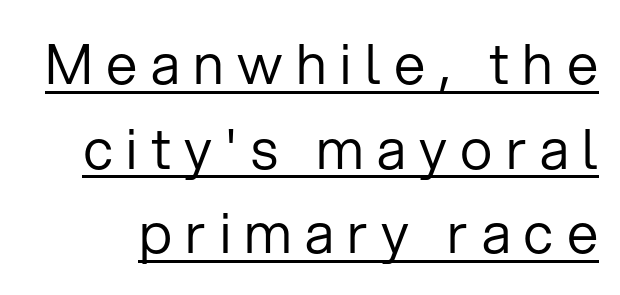
The image shows 56 px regular-weight sans-serif type, upright; set normal line spacing (1.51x), unusually wide letter spacing (+0.24 em), underlined; low stroke contrast and a medium x-height.
